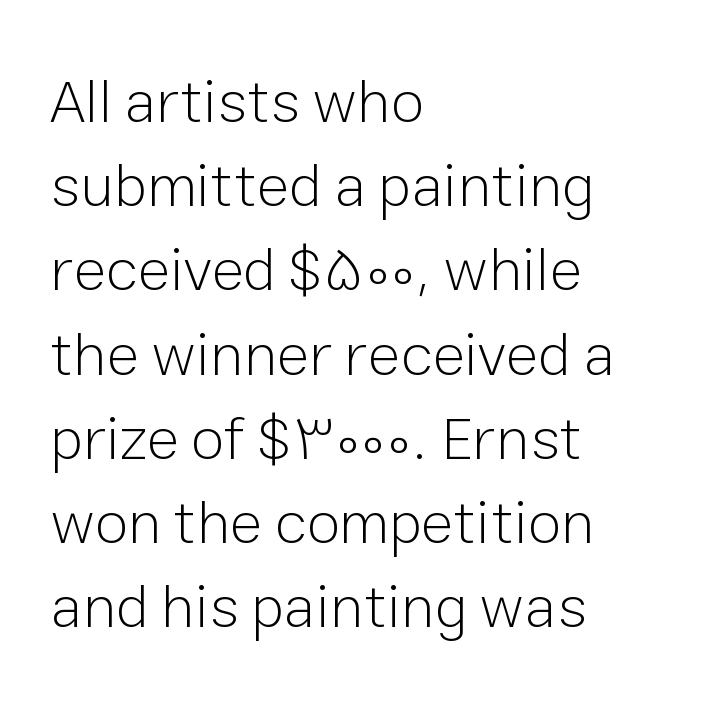
{"serif": "no", "italic": "no", "bold": "no", "weight": "light", "width": "normal", "stroke_contrast": "low", "x_height": "medium", "monospaced": "no", "underline": "no", "align": "left", "line_spacing": "normal", "line_spacing_ratio": 1.38, "letter_spacing": "normal", "letter_spacing_em": 0.0, "glyph_px": 61}
